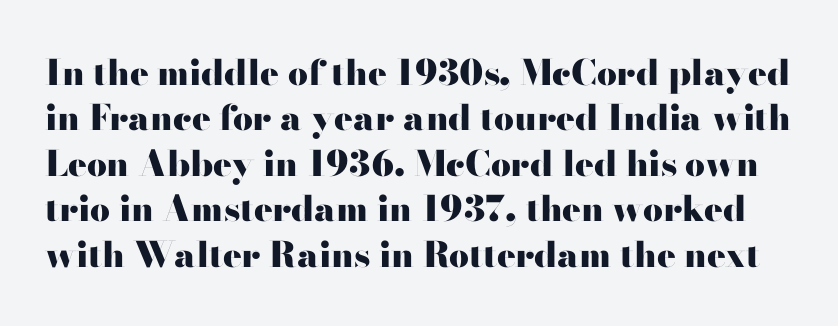
{"serif": "no", "italic": "no", "bold": "yes", "weight": "heavy", "width": "wide", "stroke_contrast": "high", "x_height": "small", "monospaced": "no", "underline": "no", "line_spacing": "normal", "line_spacing_ratio": 1.3, "letter_spacing": "normal", "letter_spacing_em": 0.0, "glyph_px": 35}
